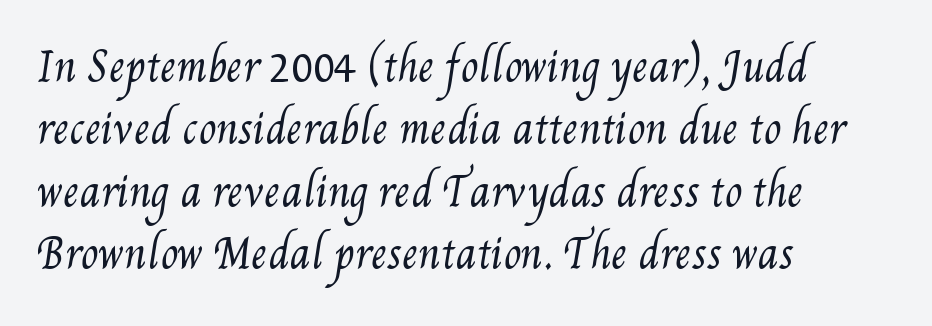
The face used here is proportionally spaced, like ordinary book or web type. Each stroke keeps to a modest, everyday thickness or less. A classic flush-left, rag-right setting is used for this passage. Vertically, the passage feels balanced, rows spaced as you'd expect. Has an underline been added? It has not. Here the glyphs are tracked normally, forming tight word shapes.
